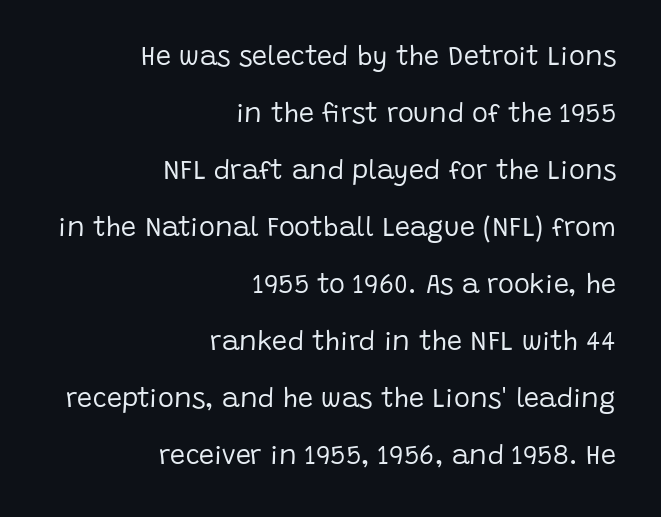
{"italic": "no", "bold": "no", "underline": "no", "align": "right", "line_spacing": "loose", "line_spacing_ratio": 2.11, "letter_spacing": "normal", "letter_spacing_em": 0.0, "glyph_px": 27}
